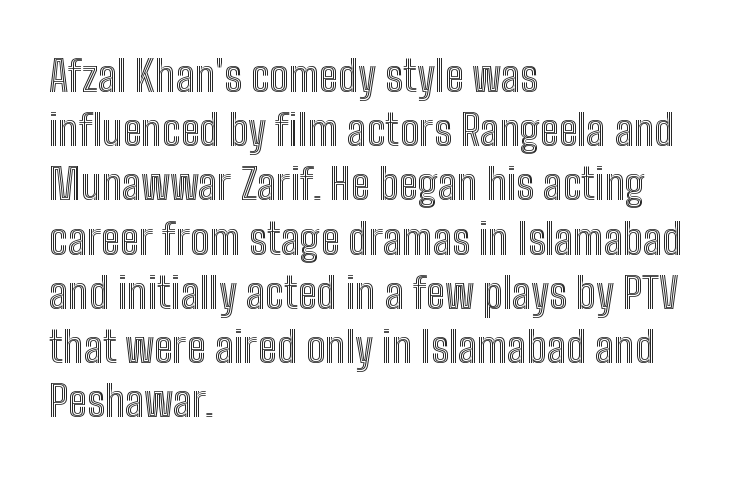
Q: Is the text italic (slanted)? A: No, it is upright.
Q: Is the text underlined? A: No.
Q: How is the paragraph aligned? A: Left-aligned.
Q: Is the spacing between letters normal or unusually wide? A: Normal.
Q: Is the spacing between lines tight, normal or loose? A: Normal.
Q: Width (condensed, normal, or wide)? A: Condensed.
Q: x-height? A: Medium.
Q: Monospaced? A: No.
